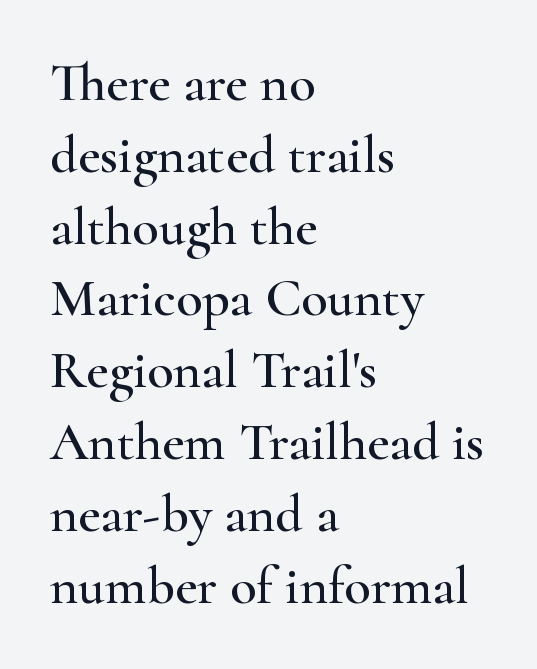
Q: Is the text italic (slanted)? A: No, it is upright.
Q: Is the typeface a serif or a sans-serif typeface? A: Serif.
Q: Is the text underlined? A: No.
Q: How is the paragraph aligned? A: Left-aligned.
Q: Is the spacing between letters normal or unusually wide? A: Normal.
Q: Is the spacing between lines tight, normal or loose? A: Normal.
Q: Width (condensed, normal, or wide)? A: Wide.
Q: Stroke contrast? A: High.
Q: x-height? A: Small.
Q: Monospaced? A: No.
